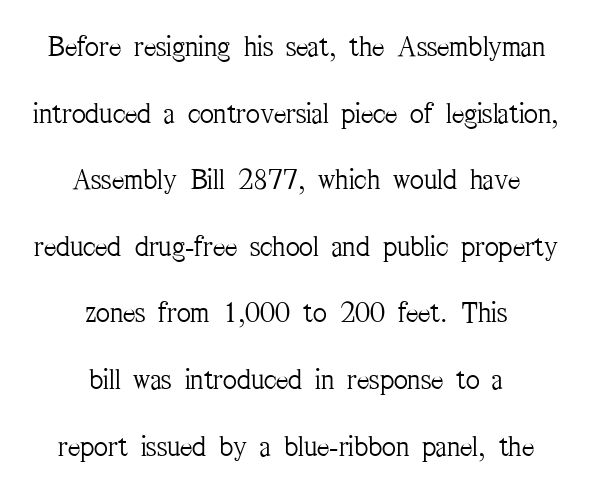
Q: Is the text bold? A: No.
Q: Is the text italic (slanted)? A: No, it is upright.
Q: Is the typeface a serif or a sans-serif typeface? A: Serif.
Q: Is the text underlined? A: No.
Q: How is the paragraph aligned? A: Centered.
Q: Is the spacing between letters normal or unusually wide? A: Normal.
Q: Is the spacing between lines tight, normal or loose? A: Loose.
Q: Width (condensed, normal, or wide)? A: Condensed.
Q: Stroke contrast? A: Medium.
Q: x-height? A: Medium.
Q: Monospaced? A: No.
